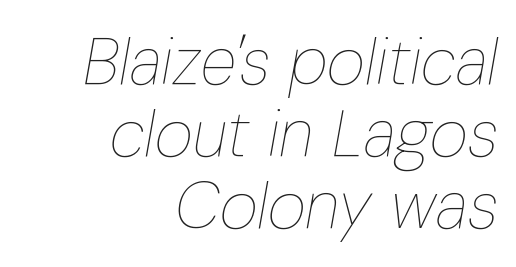
Caption: standard tracking, unaltered. The passage shown is not bold in any degree. Looks like regular typesetting: each glyph gets only the width it needs. The rag falls on the left side of this text block. Check under the words: just untouched page.
